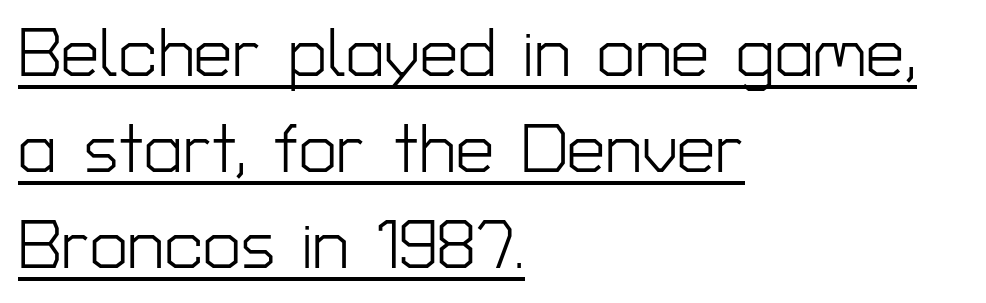
Q: Is the text bold? A: No.
Q: Is the text italic (slanted)? A: No, it is upright.
Q: Is the typeface a serif or a sans-serif typeface? A: Sans-serif.
Q: Is the text underlined? A: Yes.
Q: How is the paragraph aligned? A: Left-aligned.
Q: Is the spacing between letters normal or unusually wide? A: Normal.
Q: Is the spacing between lines tight, normal or loose? A: Normal.
Q: Width (condensed, normal, or wide)? A: Normal.
Q: Stroke contrast? A: Low.
Q: x-height? A: Medium.
Q: Monospaced? A: No.
